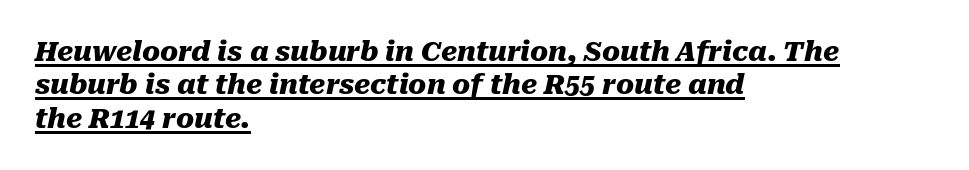
The image shows 27 px bold type, italic (leaning right); set left-aligned, line spacing 1.24x, normal letter spacing, underlined.
